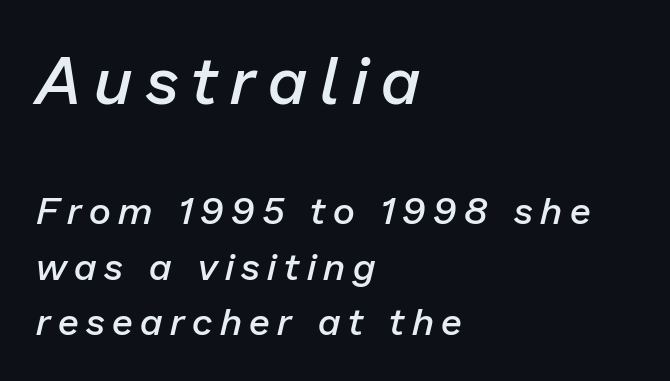
Q: Is the text bold? A: Semi-bold.
Q: Is the text italic (slanted)? A: Yes, it leans right by about 13 degrees.
Q: Is the text underlined? A: No.
Q: How is the paragraph aligned? A: Left-aligned.
Q: Is the spacing between letters normal or unusually wide? A: Unusually wide.
Q: Is the spacing between lines tight, normal or loose? A: Normal.
Q: Which block of text is set in a larger size, the first (top) or the second (bottom)? A: The first (top) one.
Q: Width (condensed, normal, or wide)? A: Normal.
Q: Stroke contrast? A: Low.
Q: x-height? A: Medium.
Q: Monospaced? A: No.
